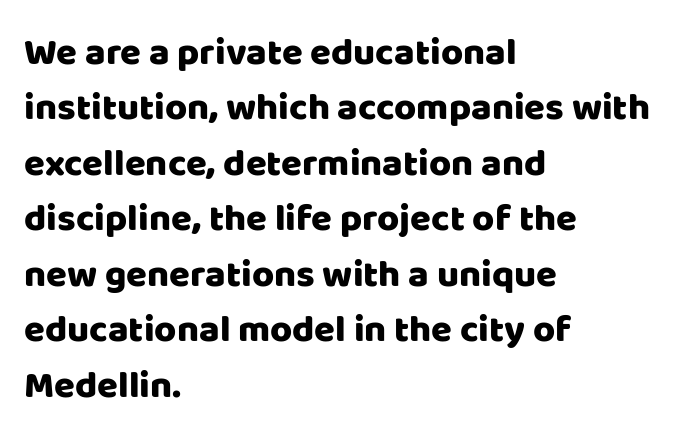
Q: Is the text italic (slanted)? A: No, it is upright.
Q: Is the typeface a serif or a sans-serif typeface? A: Sans-serif.
Q: Is the text underlined? A: No.
Q: How is the paragraph aligned? A: Left-aligned.
Q: Is the spacing between letters normal or unusually wide? A: Normal.
Q: Is the spacing between lines tight, normal or loose? A: Normal.
Q: Width (condensed, normal, or wide)? A: Normal.
Q: Stroke contrast? A: Low.
Q: x-height? A: Large.
Q: Monospaced? A: No.
